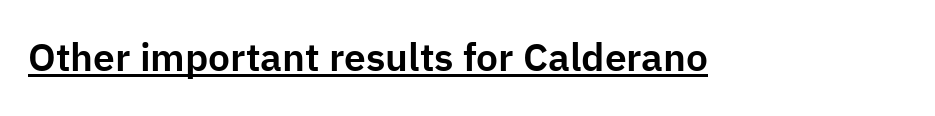
The image shows 39 px sans-serif type, upright; set normal letter spacing, underlined; low stroke contrast and a medium x-height.
